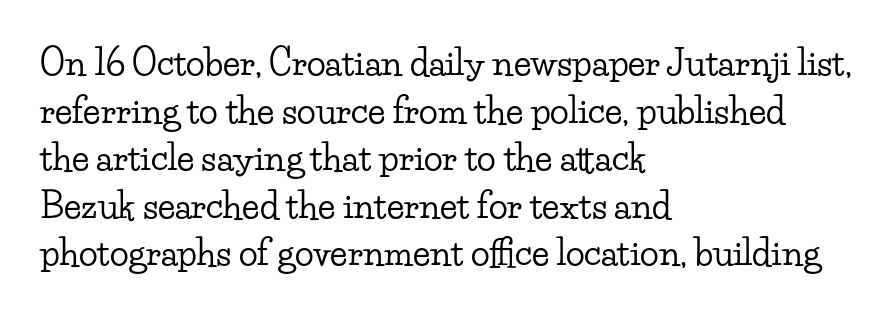
The specimen omits any rule beneath the text block's lines. Character widths vary here, with narrow letters taking less room than wide ones. The paragraph shown leans on its left margin. Type style note: has serifs.
